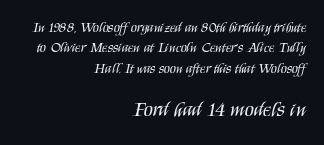
Q: Is the text bold? A: No.
Q: Is the text italic (slanted)? A: Yes.
Q: Is the text underlined? A: No.
Q: How is the paragraph aligned? A: Right-aligned.
Q: Is the spacing between letters normal or unusually wide? A: Normal.
Q: Is the spacing between lines tight, normal or loose? A: Normal.
Q: Which block of text is set in a larger size, the first (top) or the second (bottom)? A: The second (bottom) one.
